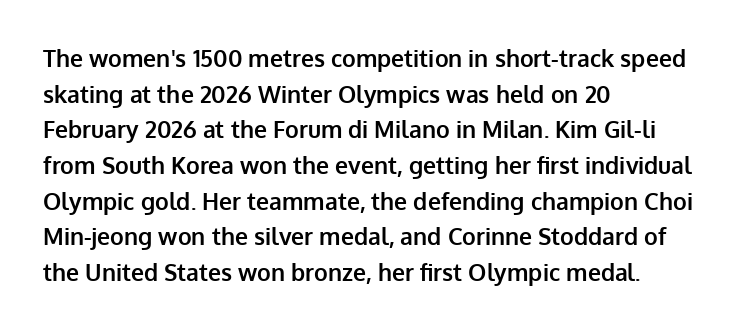
{"italic": "no", "bold": "yes", "underline": "no", "align": "left", "line_spacing": "normal", "line_spacing_ratio": 1.55, "letter_spacing": "normal", "letter_spacing_em": 0.0, "glyph_px": 23}
